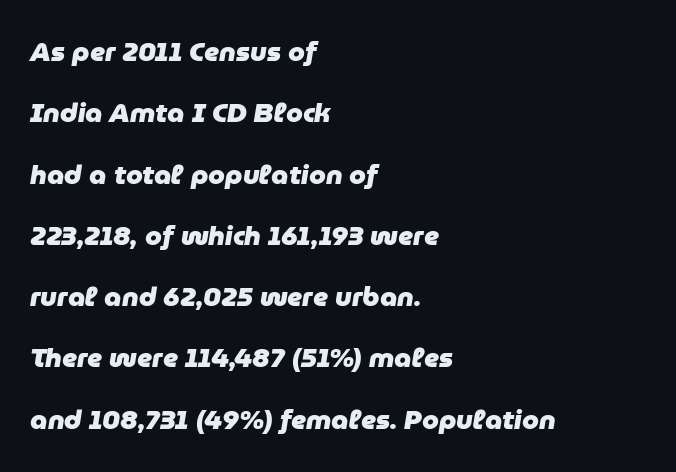
{"italic": "yes", "lean": "right", "slant_degrees": 9, "bold": "yes", "underline": "no", "align": "left", "line_spacing": "loose", "line_spacing_ratio": 2.27, "letter_spacing": "normal", "letter_spacing_em": 0.0, "glyph_px": 27}
